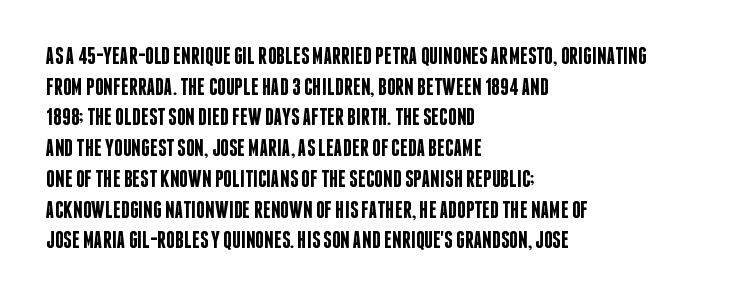
Q: Is the text bold? A: Semi-bold.
Q: Is the text italic (slanted)? A: No, it is upright.
Q: Is the text underlined? A: No.
Q: How is the paragraph aligned? A: Left-aligned.
Q: Is the spacing between letters normal or unusually wide? A: Normal.
Q: Is the spacing between lines tight, normal or loose? A: Normal.
